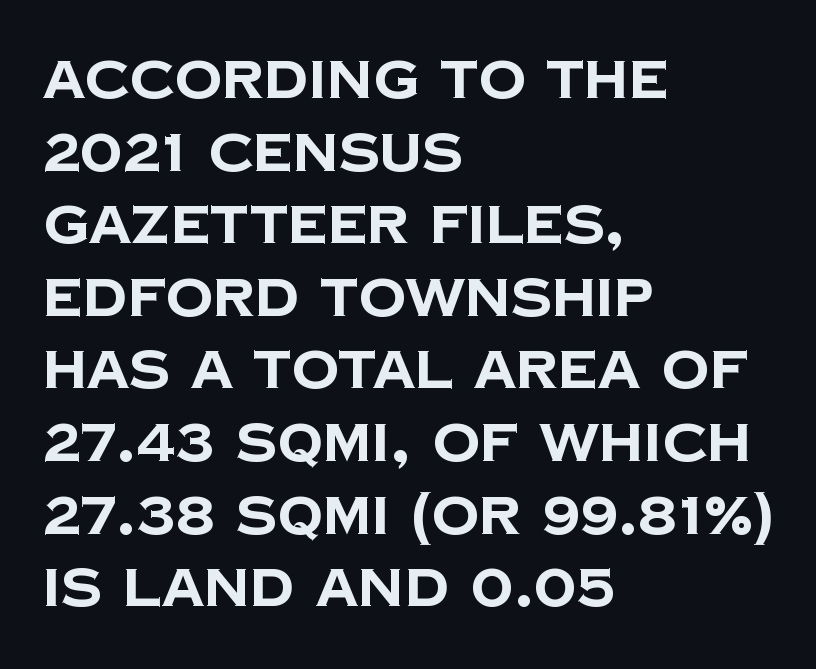
The image shows 53 px bold sans-serif type; set left-aligned, normal line spacing (1.37x), normal letter spacing, not underlined; low stroke contrast and a large x-height.
